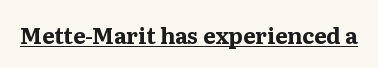
{"italic": "no", "bold": "yes", "underline": "yes", "letter_spacing": "normal", "letter_spacing_em": 0.0, "glyph_px": 22}
